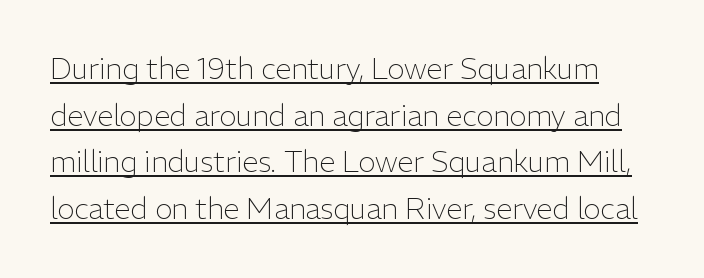
Nope, not italic — everything's standing straight. You can see a thin bar hugging the bottom of the glyphs. Nobody touched the tracking dial on this one. You can tell from the bare stems that sans-serif type was used. Looks like regular typesetting: each glyph gets only the width it needs. Think standard paragraph weight, or any step lighter than that.
